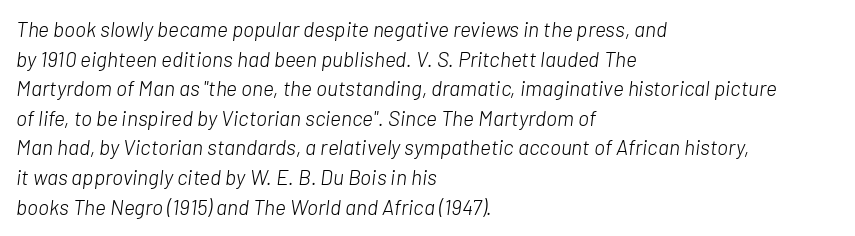
{"italic": "yes", "lean": "right", "slant_degrees": 7, "bold": "no", "underline": "no", "align": "left", "line_spacing": "normal", "line_spacing_ratio": 1.41, "letter_spacing": "normal", "letter_spacing_em": 0.0, "glyph_px": 21}
